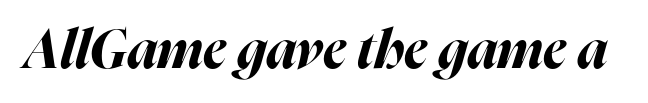
Q: Is the text bold? A: Yes.
Q: Is the text italic (slanted)? A: Yes, it leans right by about 16 degrees.
Q: Is the text underlined? A: No.
Q: Is the spacing between letters normal or unusually wide? A: Normal.
Q: Width (condensed, normal, or wide)? A: Normal.
Q: Stroke contrast? A: High.
Q: x-height? A: Medium.
Q: Monospaced? A: No.
